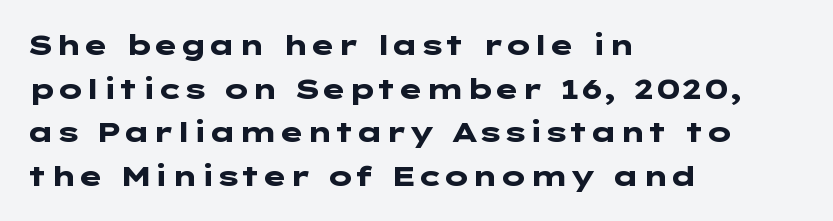
{"serif": "no", "italic": "no", "bold": "yes", "weight": "heavy", "width": "wide", "stroke_contrast": "low", "x_height": "medium", "underline": "no", "align": "left", "line_spacing": "normal", "line_spacing_ratio": 1.56, "letter_spacing": "normal", "letter_spacing_em": 0.0, "glyph_px": 28}
